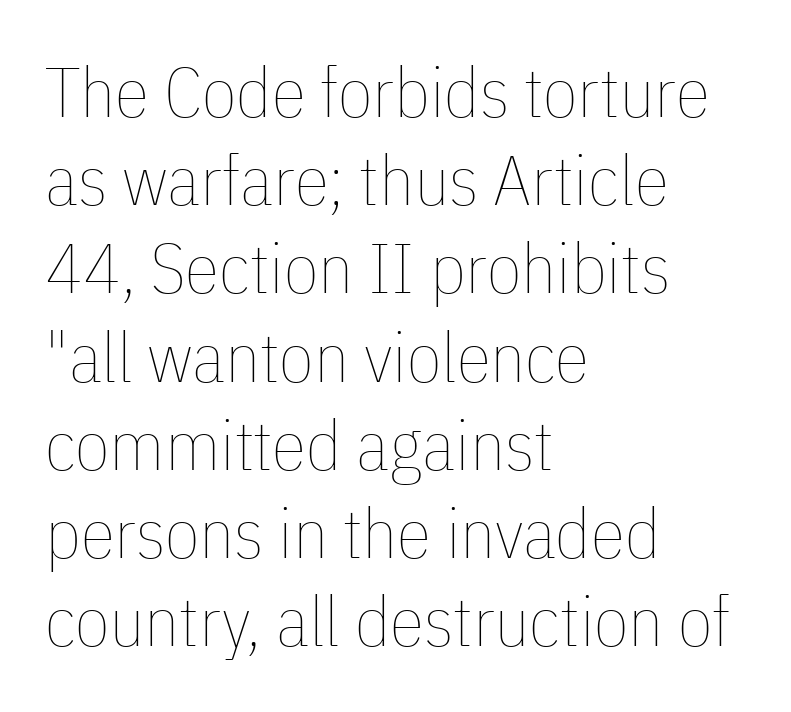
The image shows 70 px thin, condensed type, upright; set left-aligned, normal line spacing (1.26x), normal letter spacing, not underlined; low stroke contrast and a medium x-height.
